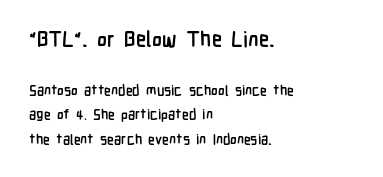
Q: Is the text bold? A: Yes.
Q: Is the text italic (slanted)? A: No, it is upright.
Q: Is the text underlined? A: No.
Q: How is the paragraph aligned? A: Left-aligned.
Q: Is the spacing between letters normal or unusually wide? A: Normal.
Q: Which block of text is set in a larger size, the first (top) or the second (bottom)? A: The first (top) one.
